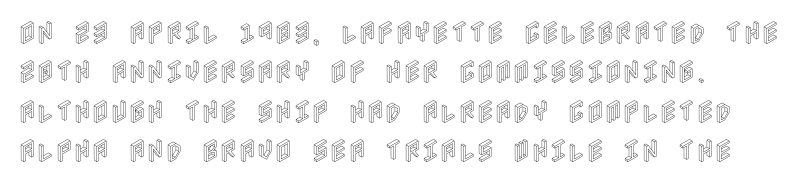
Q: Is the text italic (slanted)? A: No, it is upright.
Q: Is the text underlined? A: No.
Q: How is the paragraph aligned? A: Left-aligned.
Q: Is the spacing between letters normal or unusually wide? A: Normal.
Q: Is the spacing between lines tight, normal or loose? A: Normal.
